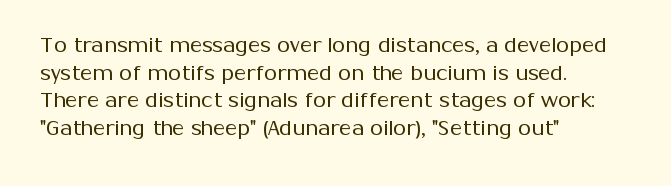
The image shows 21 px text type, upright; set left-aligned, normal line spacing (1.32x), normal letter spacing, not underlined.
